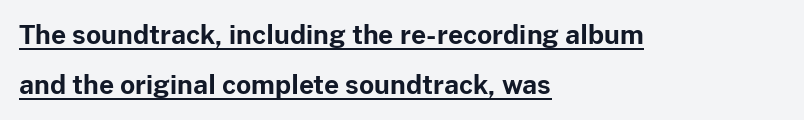
Students, observe: this is what heavily led, spacious text looks like. Leftover space on each line is placed entirely after the last word. Characters follow at the spacing the type designer built in. Does the weight exceed regular? Yes, all the way to bold. In designer terms, the underline attribute is active on this setting.
